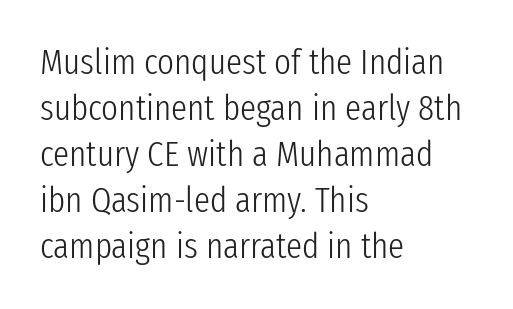
Q: Is the text bold? A: No.
Q: Is the text italic (slanted)? A: No, it is upright.
Q: Is the typeface a serif or a sans-serif typeface? A: Sans-serif.
Q: Is the text underlined? A: No.
Q: How is the paragraph aligned? A: Left-aligned.
Q: Is the spacing between letters normal or unusually wide? A: Normal.
Q: Is the spacing between lines tight, normal or loose? A: Normal.
Q: Width (condensed, normal, or wide)? A: Condensed.
Q: Stroke contrast? A: Low.
Q: x-height? A: Medium.
Q: Monospaced? A: No.
